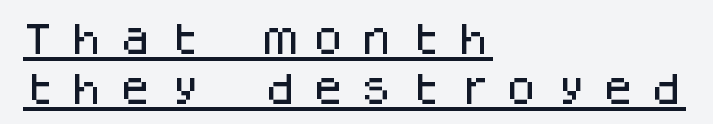
The typeface chosen for these lines omits serifs. The paragraph shown leans on its left margin. Quick note: underline on. Students, note that the glyphs here are deliberately spaced far apart. Vertically, the passage feels balanced, rows spaced as you'd expect. Spacing verdict: monospaced, one width for all characters.
